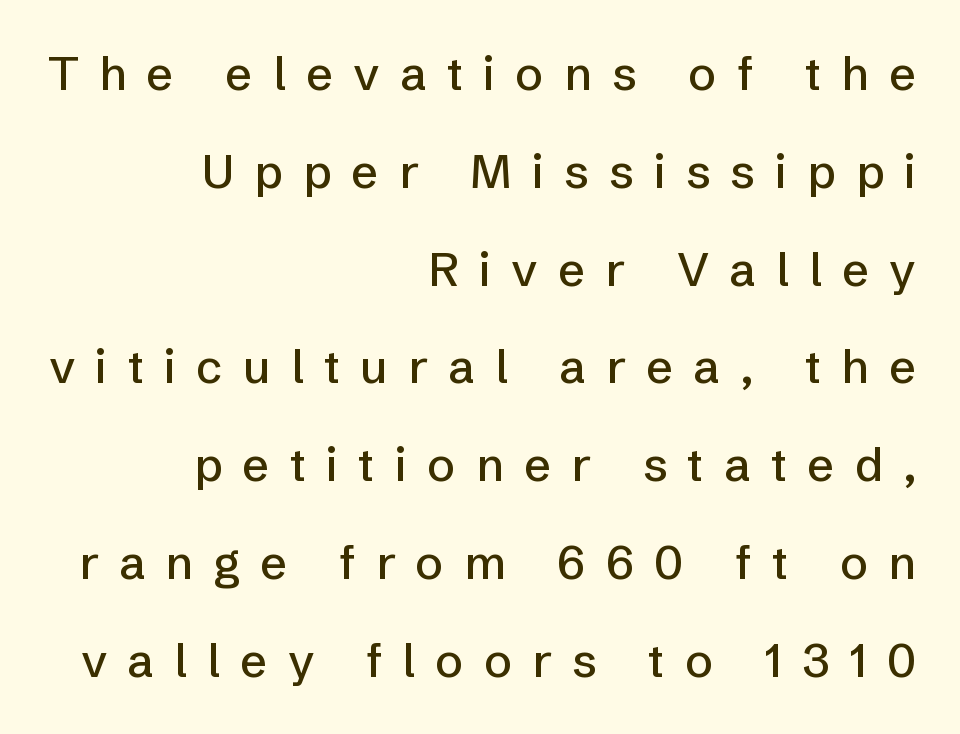
{"serif": "no", "italic": "no", "width": "normal", "stroke_contrast": "low", "x_height": "medium", "monospaced": "no", "underline": "no", "align": "right", "line_spacing": "loose", "line_spacing_ratio": 2.08, "letter_spacing": "wide", "letter_spacing_em": 0.43, "glyph_px": 47}
